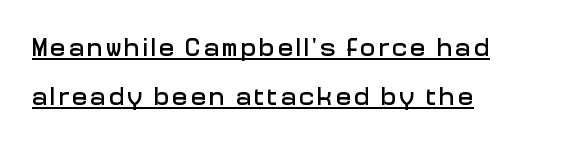
{"italic": "no", "underline": "yes", "align": "left", "line_spacing_ratio": 1.88, "glyph_px": 26}
